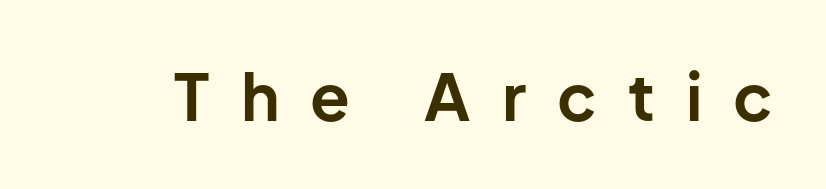
The strokes are fattened all the way to bold. Words appear elongated and porous because spacing is wide. Each letter's strokes conclude bluntly, with no projecting serifs. Posture: vertical. Words float on clear page, feet unadorned.
